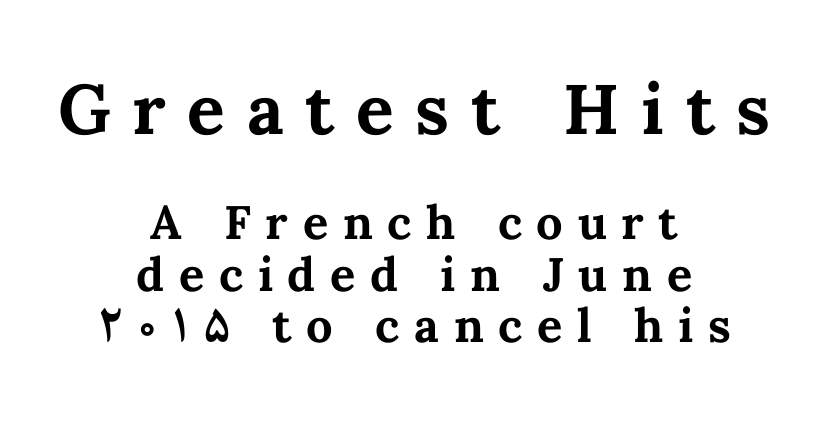
Two sizes are in play, and the larger belongs to the first block. Quick note: underline off. Typeset on center — no edge is straight. Vertically, the passage feels compressed, each row crowding the next. The rendering uses natural spacing where letterforms have individual widths.
